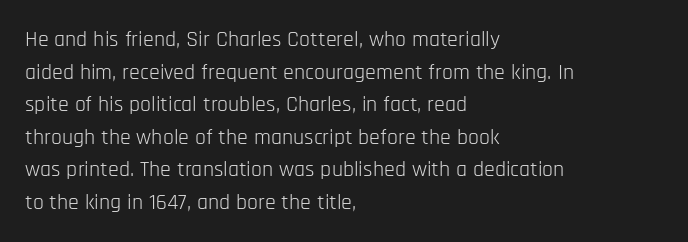
Q: Is the text bold? A: No.
Q: Is the text italic (slanted)? A: No, it is upright.
Q: Is the text underlined? A: No.
Q: How is the paragraph aligned? A: Left-aligned.
Q: Is the spacing between letters normal or unusually wide? A: Normal.
Q: Is the spacing between lines tight, normal or loose? A: Normal.
